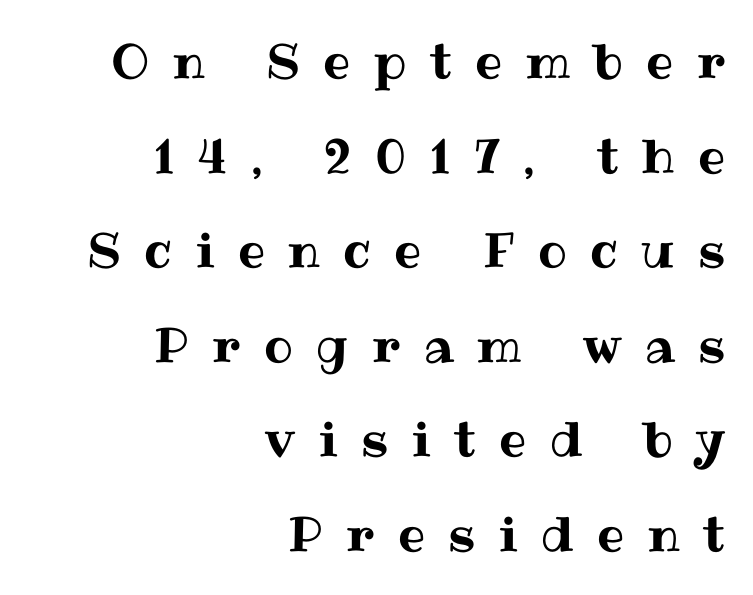
This rendering uses right alignment, leaving the left contour irregular. The space directly below the letters is spotless. This sample has the flowing, uneven cadence of proportional lettering. Rendered with straight, roman letterforms. Inter-character spacing is expanded well beyond the font's built-in metrics. These lines stand farther apart than default settings would place them.
